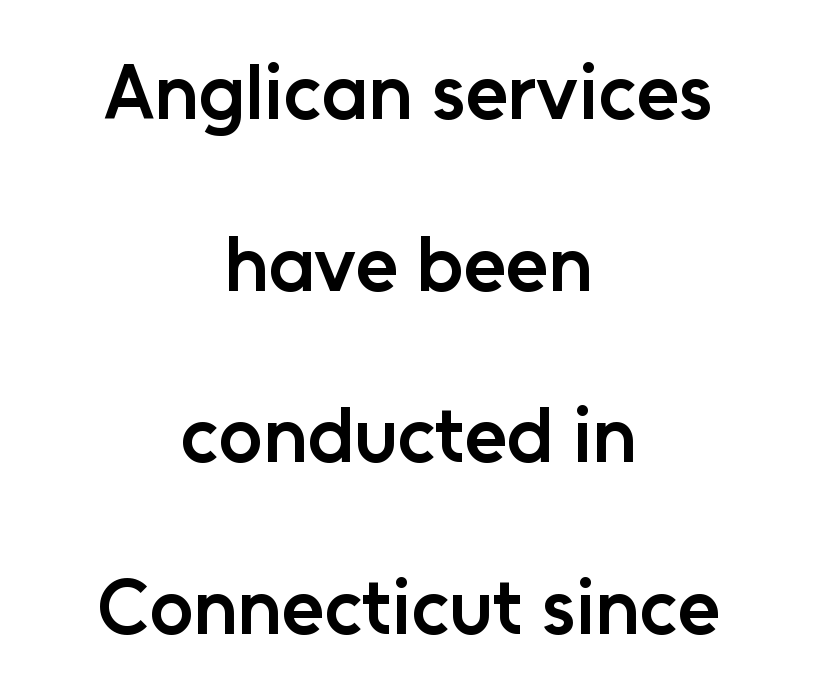
Proportional: the letters do not fall into vertical columns. The letters sit at their default tracking, neither squeezed nor spread. The face used here is a sans, in the tradition of grotesques and geometrics. Each row of text sits above clean, open space.
